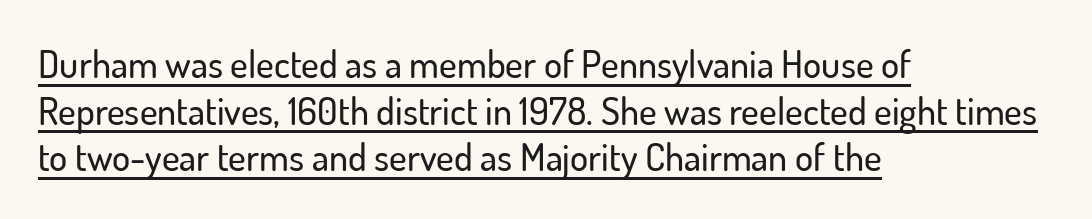
The image shows 38 px sans-serif type, upright; set left-aligned, line spacing 1.23x, normal letter spacing, underlined; low stroke contrast and a small x-height.
